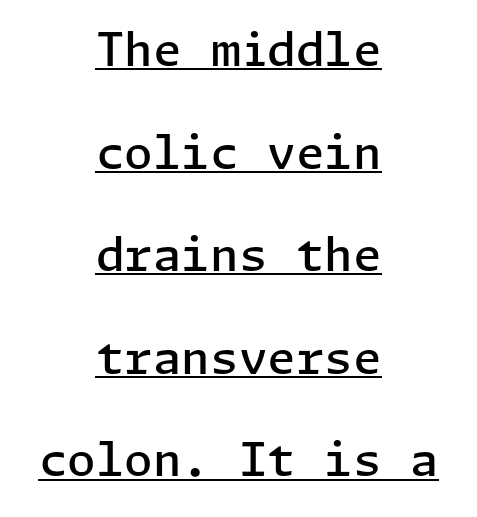
Q: Is the text bold? A: Semi-bold.
Q: Is the text italic (slanted)? A: No, it is upright.
Q: Is the typeface a serif or a sans-serif typeface? A: Sans-serif.
Q: Is the text underlined? A: Yes.
Q: How is the paragraph aligned? A: Centered.
Q: Is the spacing between letters normal or unusually wide? A: Normal.
Q: Is the spacing between lines tight, normal or loose? A: Loose.
Q: Width (condensed, normal, or wide)? A: Normal.
Q: Stroke contrast? A: Low.
Q: x-height? A: Medium.
